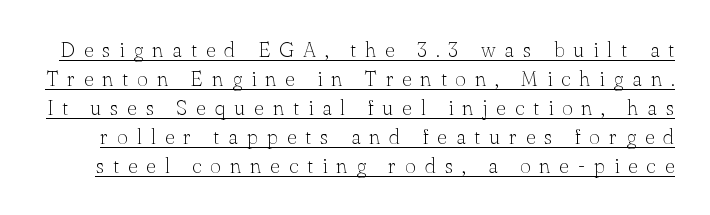
The image shows 21 px text type, upright; set normal line spacing (1.38x), unusually wide letter spacing (+0.43 em), underlined.
